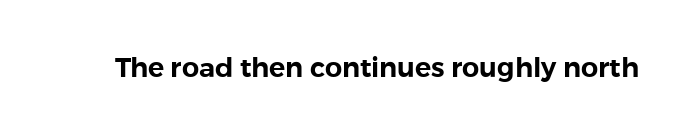
This rendering leaves character spacing at its baseline value. Has an underline been added? It has not. No italicization has been applied; the sample stays upright.
